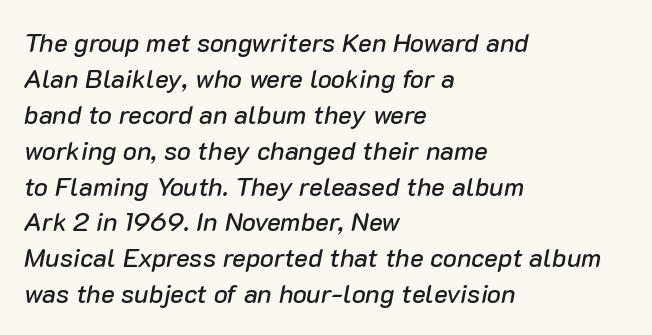
Left-aligned paragraph, ragged on the right. Honestly, the letter spacing is just normal — you wouldn't notice it. If you measured baseline to baseline, you'd find a middling distance. The foot of each line stays bare and open. Italic: yes, the glyphs are oblique.
